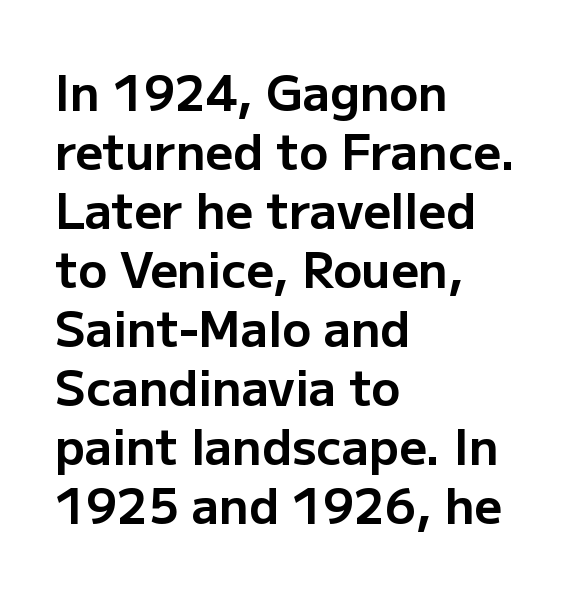
Q: Is the text bold? A: Yes.
Q: Is the text italic (slanted)? A: No, it is upright.
Q: Is the typeface a serif or a sans-serif typeface? A: Sans-serif.
Q: Is the text underlined? A: No.
Q: How is the paragraph aligned? A: Left-aligned.
Q: Is the spacing between letters normal or unusually wide? A: Normal.
Q: Width (condensed, normal, or wide)? A: Normal.
Q: Stroke contrast? A: Low.
Q: x-height? A: Medium.
Q: Monospaced? A: No.
